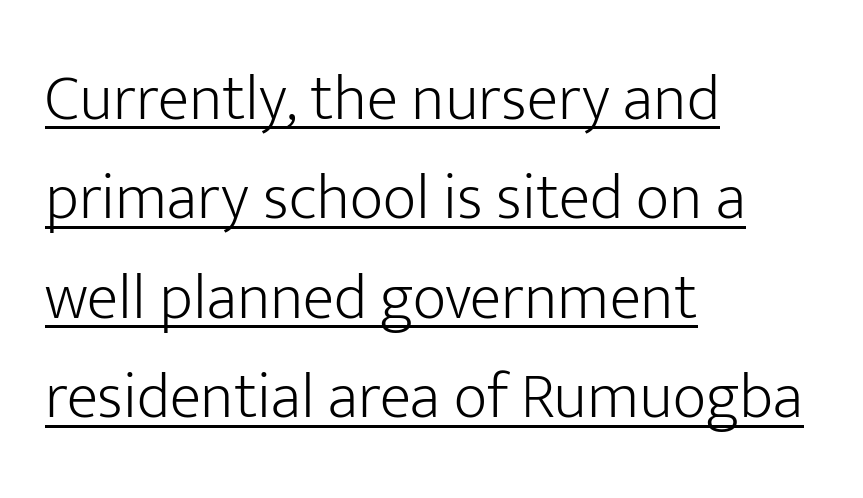
The image shows 65 px light sans-serif type, upright; set left-aligned, normal line spacing (1.53x), normal letter spacing, underlined; low stroke contrast and a medium x-height.
